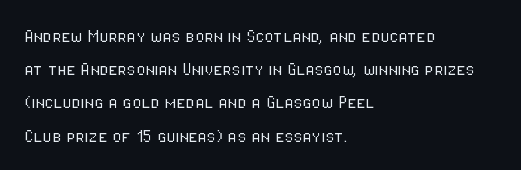
The image shows 21 px text type, upright; set left-aligned, normal line spacing (1.58x), normal letter spacing, not underlined.
